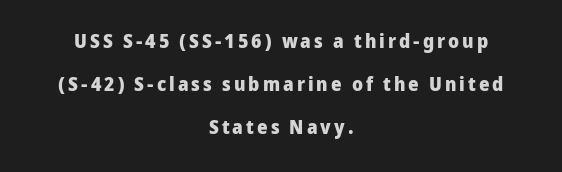
The image shows 20 px bold type, upright; set centered, loose line spacing (2.14x), not underlined.
